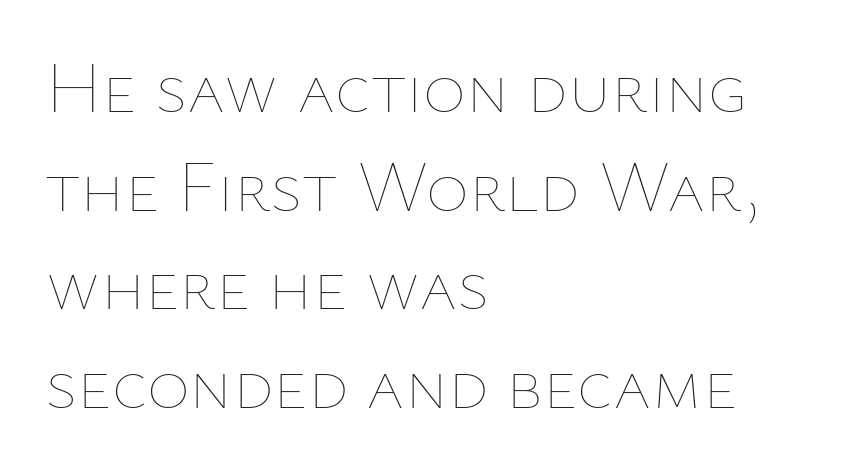
The image shows 73 px thin type, upright; set left-aligned, normal line spacing (1.35x), normal letter spacing, not underlined; low stroke contrast and a medium x-height.
